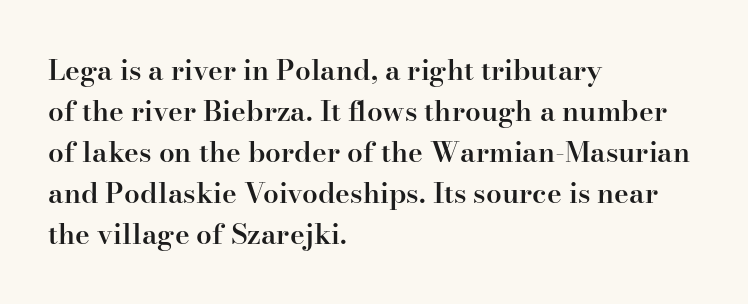
Q: Is the text bold? A: Semi-bold.
Q: Is the text italic (slanted)? A: No, it is upright.
Q: Is the typeface a serif or a sans-serif typeface? A: Serif.
Q: Is the text underlined? A: No.
Q: How is the paragraph aligned? A: Left-aligned.
Q: Is the spacing between letters normal or unusually wide? A: Normal.
Q: Is the spacing between lines tight, normal or loose? A: Normal.
Q: Width (condensed, normal, or wide)? A: Normal.
Q: Stroke contrast? A: High.
Q: x-height? A: Small.
Q: Monospaced? A: No.
